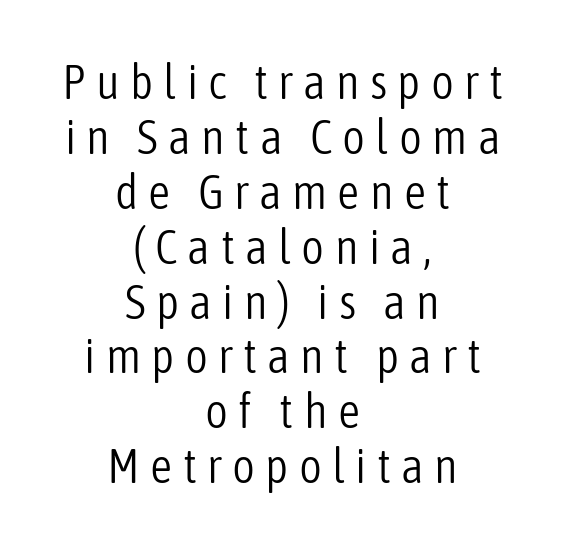
{"serif": "no", "italic": "no", "bold": "no", "weight": "light", "width": "condensed", "stroke_contrast": "low", "x_height": "medium", "monospaced": "no", "underline": "no", "align": "center", "line_spacing": "tight", "line_spacing_ratio": 1.12, "letter_spacing": "wide", "letter_spacing_em": 0.21, "glyph_px": 49}
